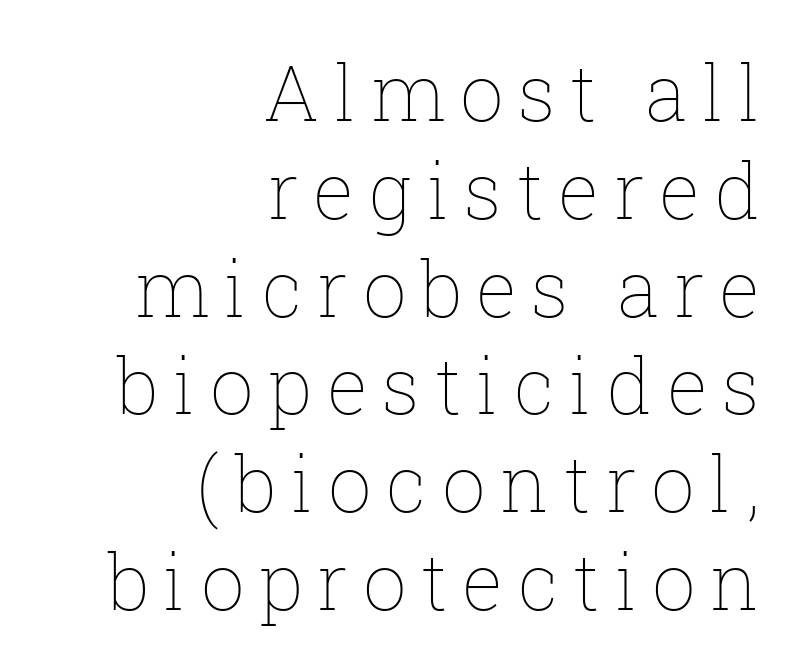
Q: Is the text bold? A: No.
Q: Is the text italic (slanted)? A: No, it is upright.
Q: Is the text underlined? A: No.
Q: How is the paragraph aligned? A: Right-aligned.
Q: Is the spacing between lines tight, normal or loose? A: Normal.
Q: Width (condensed, normal, or wide)? A: Normal.
Q: Stroke contrast? A: Low.
Q: x-height? A: Medium.
Q: Monospaced? A: No.
